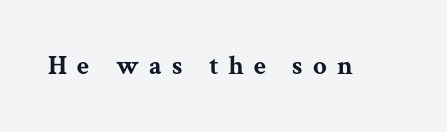
Q: Is the text bold? A: Yes.
Q: Is the text italic (slanted)? A: No, it is upright.
Q: Is the text underlined? A: No.
Q: Is the spacing between letters normal or unusually wide? A: Unusually wide.
